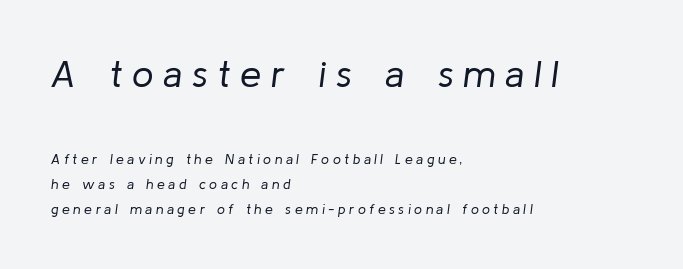
These lines stack with their left ends in a neat column. Proportional: the letters do not fall into vertical columns. Spacing between characters has been opened up far beyond the box default. The axis of the letterforms is tilted away from vertical. The letters in the upper block stand taller than those in the block below. Weight class: somewhere from thin through regular.
